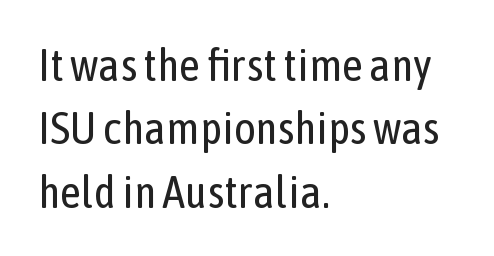
Q: Is the text bold? A: No.
Q: Is the text italic (slanted)? A: No, it is upright.
Q: Is the typeface a serif or a sans-serif typeface? A: Sans-serif.
Q: Is the text underlined? A: No.
Q: How is the paragraph aligned? A: Left-aligned.
Q: Is the spacing between letters normal or unusually wide? A: Normal.
Q: Is the spacing between lines tight, normal or loose? A: Normal.
Q: Width (condensed, normal, or wide)? A: Condensed.
Q: Stroke contrast? A: Low.
Q: x-height? A: Medium.
Q: Monospaced? A: No.
